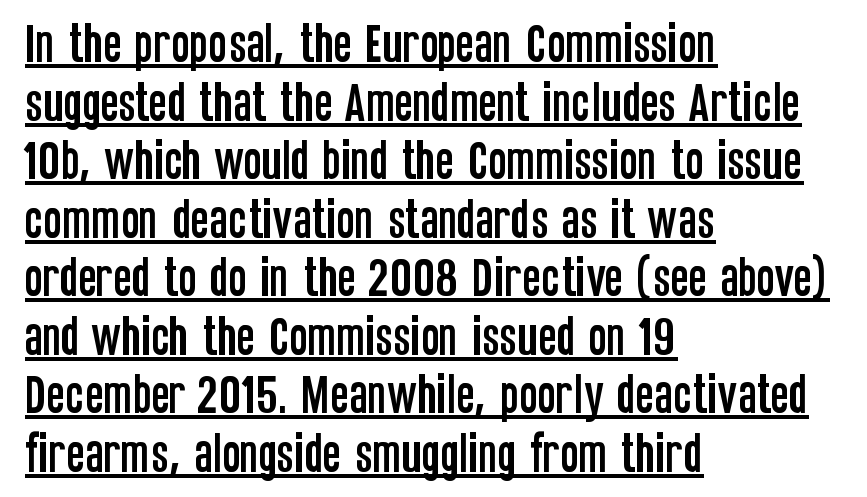
{"serif": "no", "italic": "no", "width": "condensed", "stroke_contrast": "low", "x_height": "large", "monospaced": "no", "underline": "yes", "align": "left", "line_spacing": "normal", "line_spacing_ratio": 1.33, "letter_spacing": "normal", "letter_spacing_em": 0.0, "glyph_px": 44}
